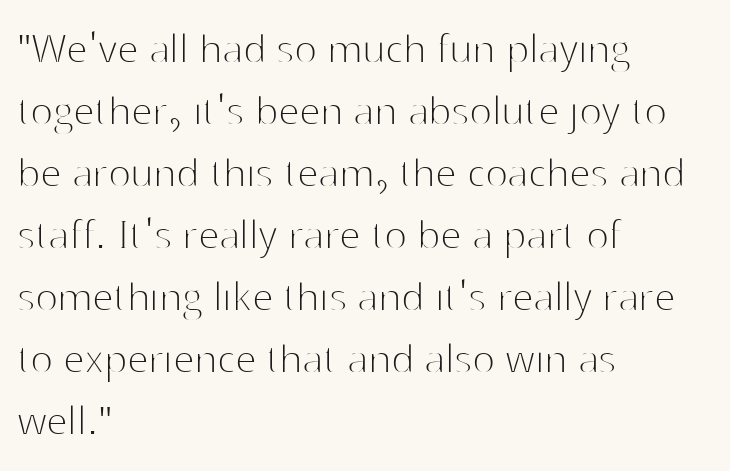
The image shows 48 px thin sans-serif type, upright; set left-aligned, normal line spacing (1.29x), normal letter spacing, not underlined; high stroke contrast and a medium x-height.
